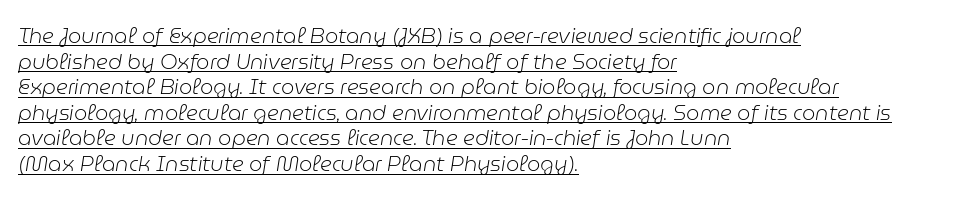
Glyph-to-glyph distance matches everyday printed text. Each line of the rendering has a horizontal stroke beneath the glyphs. The face used here has a pronounced slope to its letters. Weight: not bold — regular or lighter. Which margin do the lines hug? The left one — the right edge is uneven.
